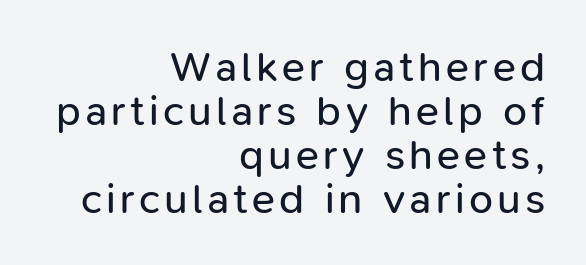
Q: Is the text bold? A: No.
Q: Is the text italic (slanted)? A: No, it is upright.
Q: Is the typeface a serif or a sans-serif typeface? A: Sans-serif.
Q: Is the text underlined? A: No.
Q: How is the paragraph aligned? A: Right-aligned.
Q: Is the spacing between lines tight, normal or loose? A: Tight.
Q: Width (condensed, normal, or wide)? A: Normal.
Q: Stroke contrast? A: Low.
Q: x-height? A: Medium.
Q: Monospaced? A: No.
